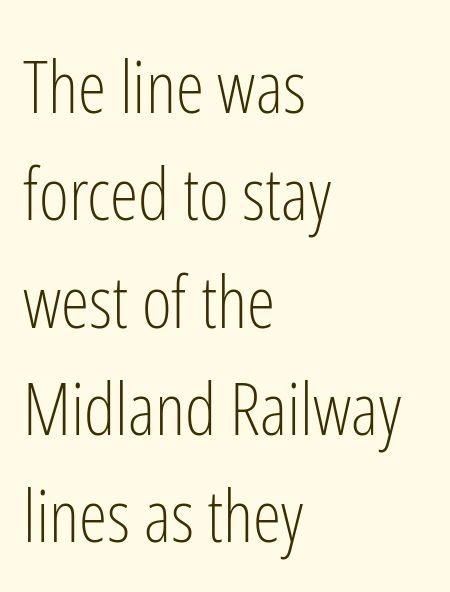
Q: Is the text bold? A: No.
Q: Is the text italic (slanted)? A: No, it is upright.
Q: Is the typeface a serif or a sans-serif typeface? A: Sans-serif.
Q: Is the text underlined? A: No.
Q: How is the paragraph aligned? A: Left-aligned.
Q: Is the spacing between letters normal or unusually wide? A: Normal.
Q: Is the spacing between lines tight, normal or loose? A: Normal.
Q: Width (condensed, normal, or wide)? A: Condensed.
Q: Stroke contrast? A: Low.
Q: x-height? A: Medium.
Q: Monospaced? A: No.
